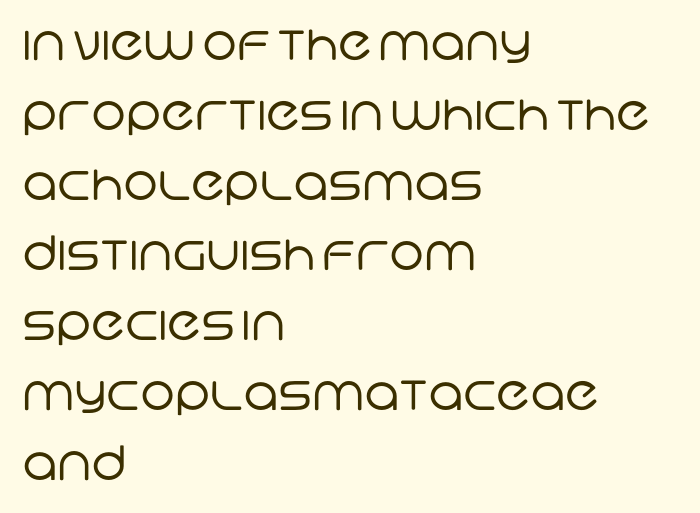
The image shows 47 px regular-weight sans-serif type; set left-aligned, normal line spacing (1.49x), normal letter spacing, not underlined; low stroke contrast and a large x-height.
